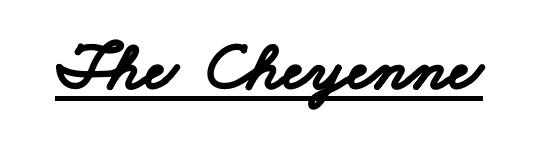
The image shows 71 px bold, wide sans-serif type; set normal letter spacing, underlined; low stroke contrast and a small x-height.
